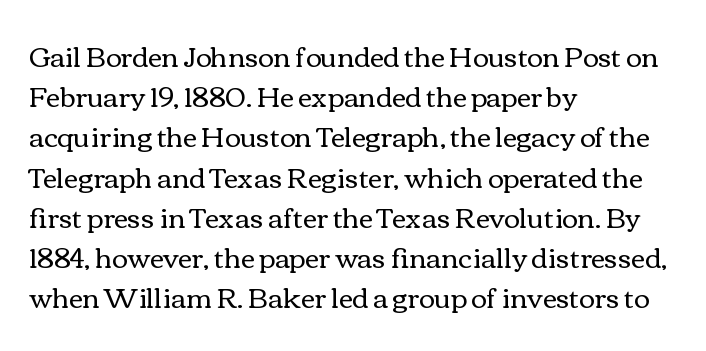
Q: Is the text bold? A: No.
Q: Is the text italic (slanted)? A: No, it is upright.
Q: Is the text underlined? A: No.
Q: How is the paragraph aligned? A: Left-aligned.
Q: Is the spacing between letters normal or unusually wide? A: Normal.
Q: Is the spacing between lines tight, normal or loose? A: Normal.
